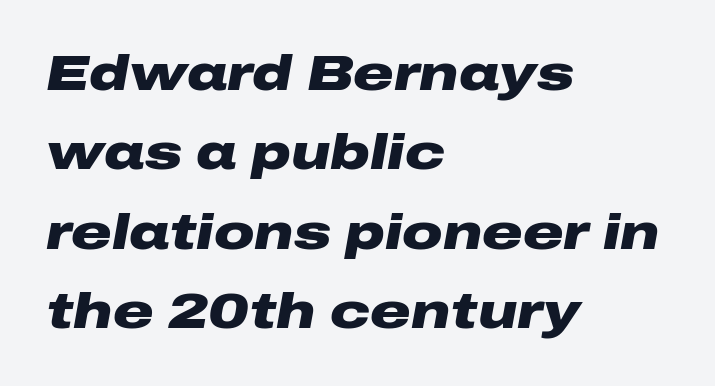
Q: Is the text bold? A: Yes.
Q: Is the text italic (slanted)? A: Yes, it leans right by about 10 degrees.
Q: Is the text underlined? A: No.
Q: How is the paragraph aligned? A: Left-aligned.
Q: Is the spacing between letters normal or unusually wide? A: Normal.
Q: Is the spacing between lines tight, normal or loose? A: Normal.
Q: Width (condensed, normal, or wide)? A: Wide.
Q: Stroke contrast? A: Low.
Q: x-height? A: Medium.
Q: Monospaced? A: No.
